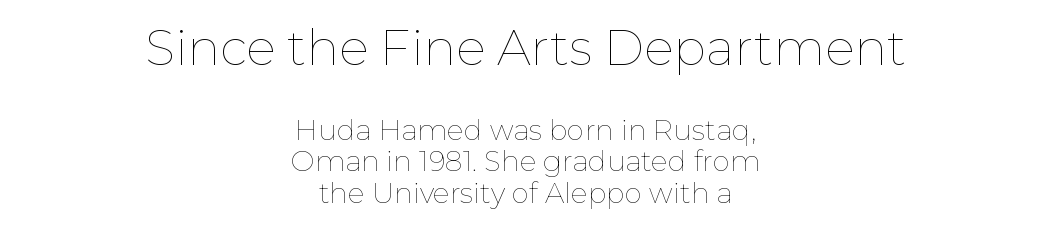
The image shows 49 px thin type, upright; set centered, tight line spacing (1.13x), normal letter spacing, not underlined; the first (top) block is 1.75x larger; low stroke contrast and a medium x-height.
